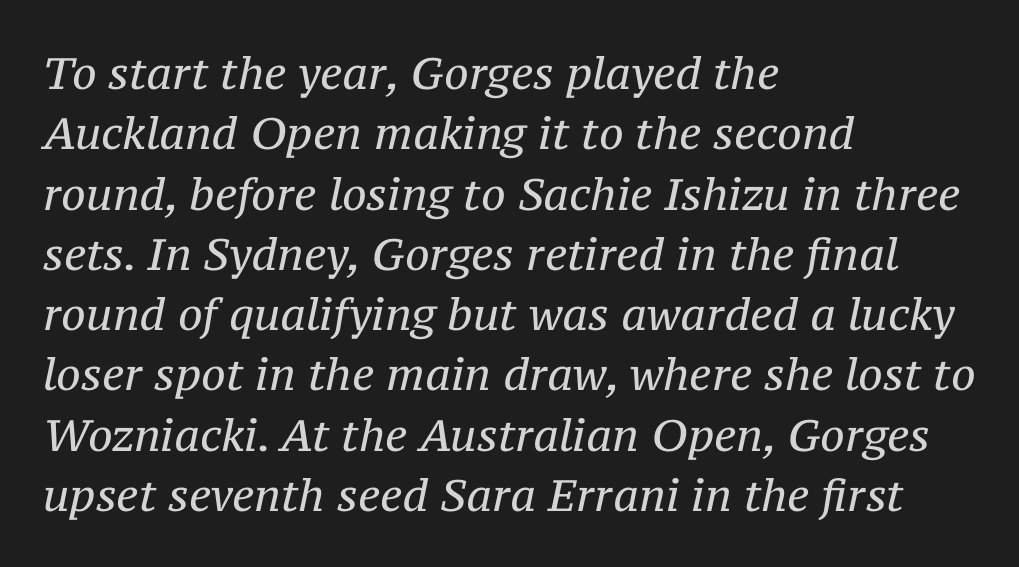
Q: Is the text bold? A: No.
Q: Is the text italic (slanted)? A: Yes, it leans right by about 12 degrees.
Q: Is the typeface a serif or a sans-serif typeface? A: Serif.
Q: Is the text underlined? A: No.
Q: How is the paragraph aligned? A: Left-aligned.
Q: Is the spacing between letters normal or unusually wide? A: Normal.
Q: Is the spacing between lines tight, normal or loose? A: Normal.
Q: Width (condensed, normal, or wide)? A: Normal.
Q: Stroke contrast? A: Medium.
Q: x-height? A: Medium.
Q: Monospaced? A: No.
